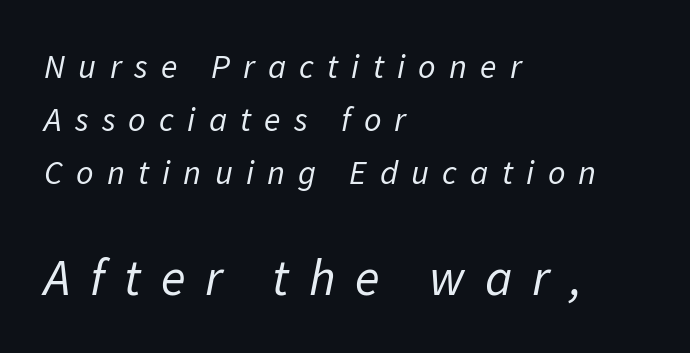
Q: Is the text bold? A: No.
Q: Is the text italic (slanted)? A: Yes, it leans right by about 11 degrees.
Q: Is the text underlined? A: No.
Q: How is the paragraph aligned? A: Left-aligned.
Q: Is the spacing between letters normal or unusually wide? A: Unusually wide.
Q: Is the spacing between lines tight, normal or loose? A: Normal.
Q: Which block of text is set in a larger size, the first (top) or the second (bottom)? A: The second (bottom) one.
Q: Width (condensed, normal, or wide)? A: Normal.
Q: Stroke contrast? A: Low.
Q: x-height? A: Medium.
Q: Monospaced? A: No.
